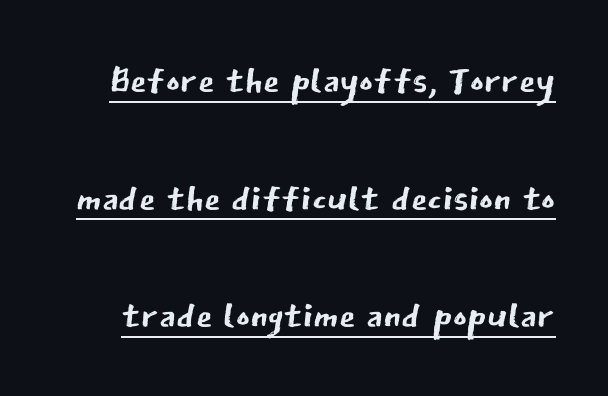
The image shows 53 px regular-weight sans-serif type, upright; set loose line spacing (2.22x), normal letter spacing, underlined; low stroke contrast and a medium x-height.
